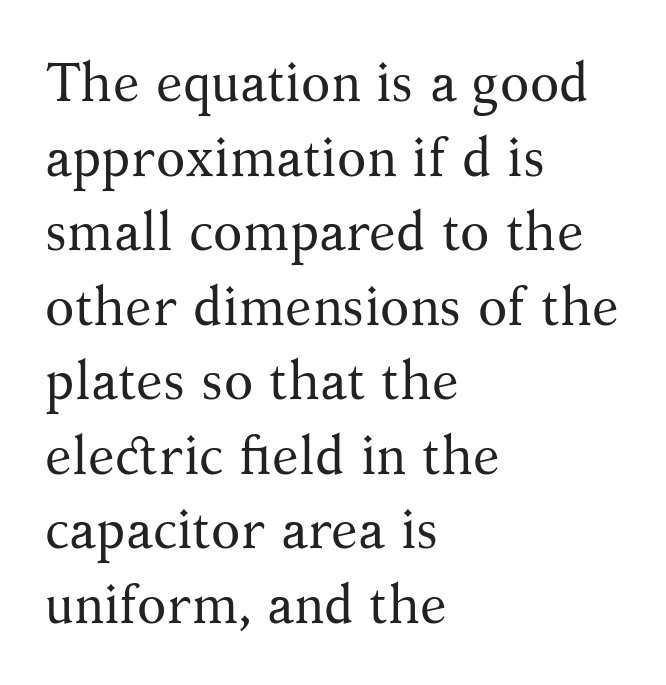
You could not count columns in this text — the font is proportionally spaced. Examine the stroke ends and you'll spot serifs. Leading matches the norm, producing a regular column. Underlining? Definitely not there. Vertical strokes here are truly vertical.
